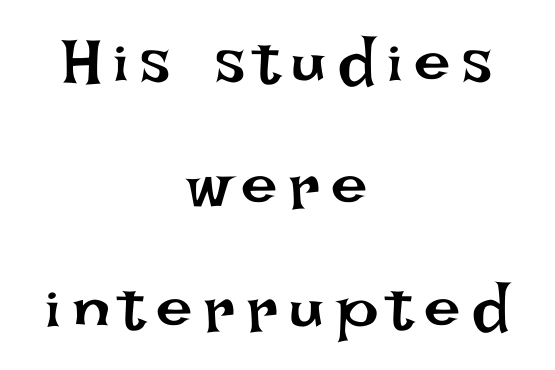
{"italic": "no", "bold": "no", "weight": "regular", "width": "normal", "stroke_contrast": "low", "x_height": "large", "monospaced": "no", "underline": "no", "align": "center", "line_spacing_ratio": 1.89, "glyph_px": 65}
